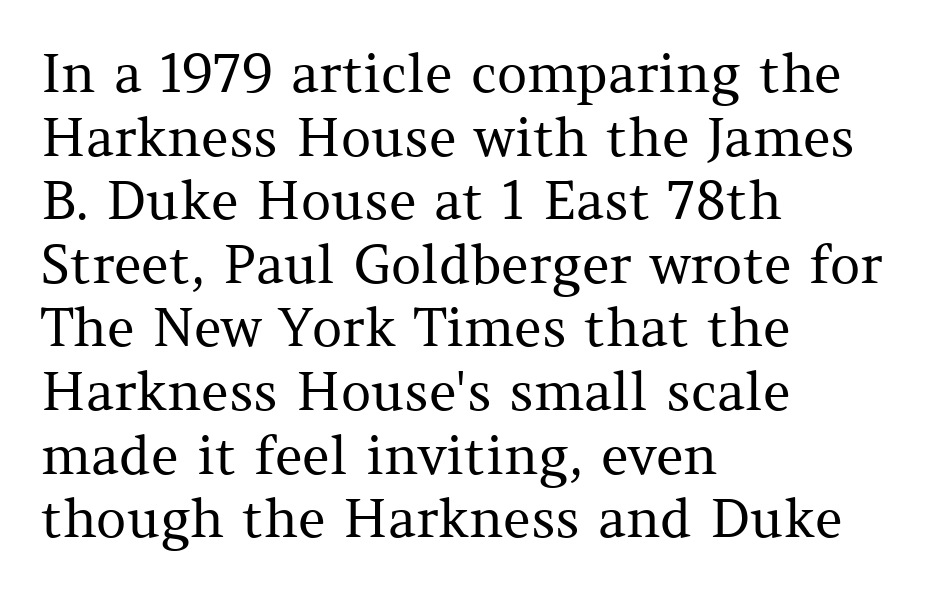
The typeface has the unassuming heft of standard copy or less. Check where the strokes stop: tiny serifs finish them off. A student would call this left alignment; a typographer would say flush left, rag right. The foot of each line stays bare and open. Is this a fixed-width face? No — the glyphs have proportional, varying widths. What stands out about the letter spacing? Nothing — it is the standard amount.
